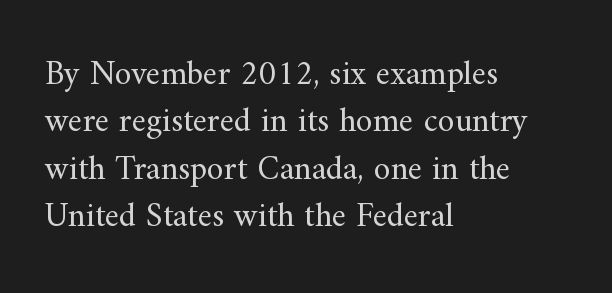
The image shows 34 px regular-weight serif type, upright; set left-aligned, normal line spacing (1.39x), normal letter spacing, not underlined; medium stroke contrast and a small x-height.
